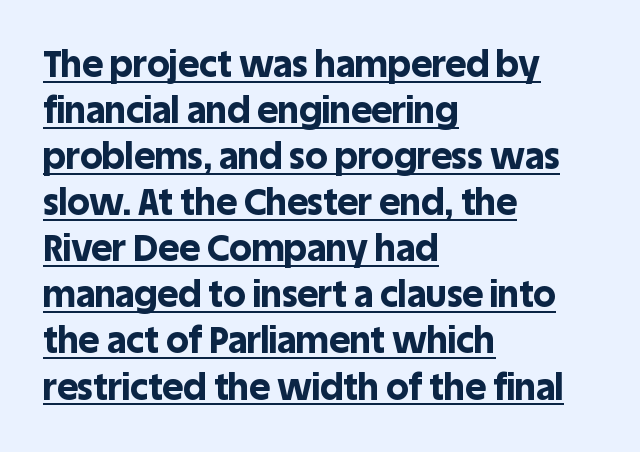
The image shows 36 px bold sans-serif type, upright; set left-aligned, normal line spacing (1.28x), normal letter spacing, underlined; a large x-height.
